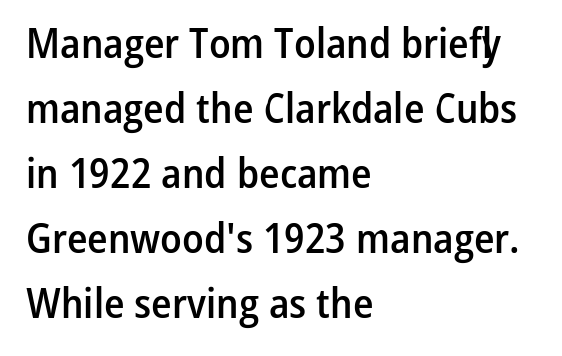
Q: Is the text bold? A: Semi-bold.
Q: Is the text italic (slanted)? A: No, it is upright.
Q: Is the typeface a serif or a sans-serif typeface? A: Sans-serif.
Q: Is the text underlined? A: No.
Q: How is the paragraph aligned? A: Left-aligned.
Q: Is the spacing between letters normal or unusually wide? A: Normal.
Q: Is the spacing between lines tight, normal or loose? A: Normal.
Q: Width (condensed, normal, or wide)? A: Condensed.
Q: Stroke contrast? A: Low.
Q: x-height? A: Medium.
Q: Monospaced? A: No.
